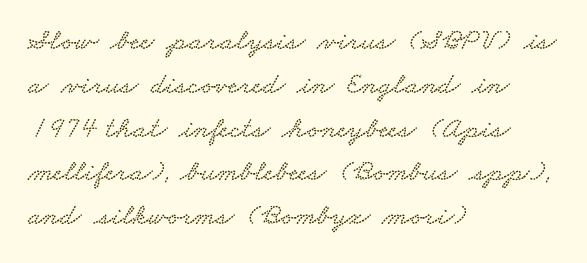
{"serif": "yes", "width": "wide", "stroke_contrast": "low", "x_height": "small", "monospaced": "no", "underline": "no", "align": "left", "line_spacing": "normal", "line_spacing_ratio": 1.46, "letter_spacing": "normal", "letter_spacing_em": 0.0, "glyph_px": 30}
